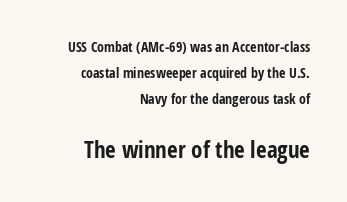
{"italic": "no", "bold": "yes", "underline": "no", "align": "right", "line_spacing_ratio": 1.84, "letter_spacing": "normal", "letter_spacing_em": 0.0, "larger_block": "second", "size_ratio": 1.64, "glyph_px": 23}
